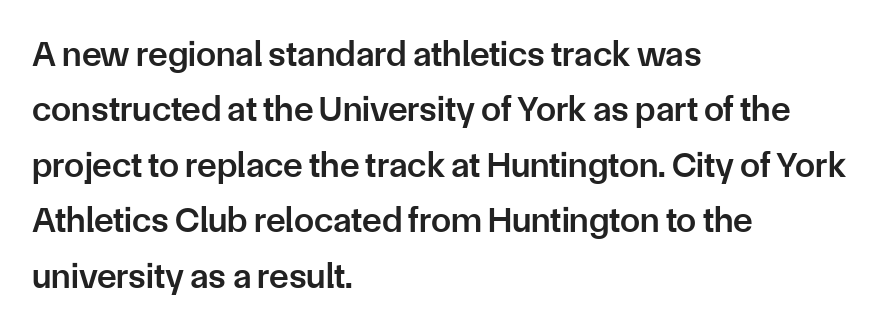
{"serif": "no", "italic": "no", "bold": "semi", "weight": "semibold", "width": "normal", "stroke_contrast": "low", "x_height": "medium", "monospaced": "no", "underline": "no", "align": "left", "line_spacing": "normal", "line_spacing_ratio": 1.54, "letter_spacing": "normal", "letter_spacing_em": 0.0, "glyph_px": 36}
